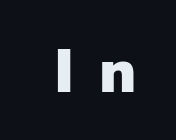
The image shows 59 px heavy sans-serif type, upright; set unusually wide letter spacing (+0.42 em), not underlined; low stroke contrast and a medium x-height.
